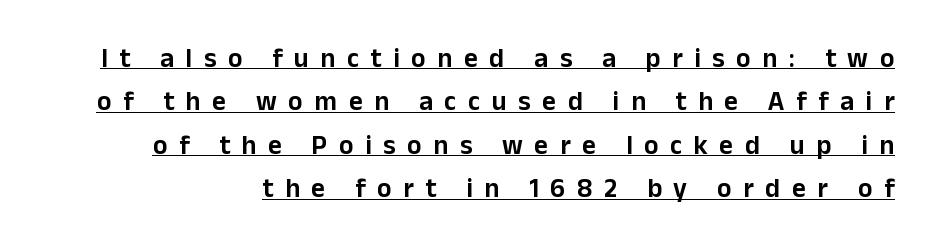
Someone cranked the tracking dial way up on this one. Beneath each row of characters lies a ruled line. Rows of type keep a routine distance in the vertical direction. This sample uses an upright cut, with every glyph sitting square on the baseline.
